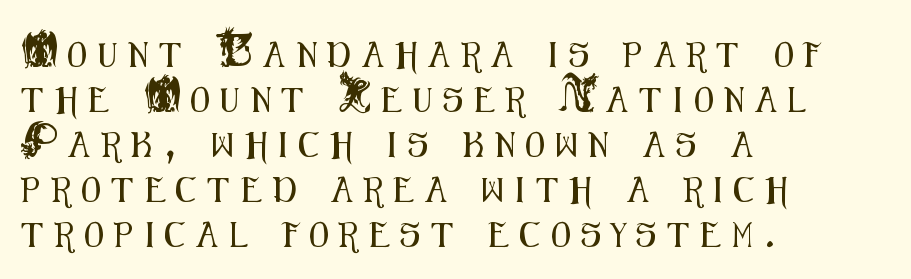
{"italic": "no", "underline": "no", "align": "left", "line_spacing_ratio": 1.8, "letter_spacing": "wide", "letter_spacing_em": 0.46, "glyph_px": 25}
